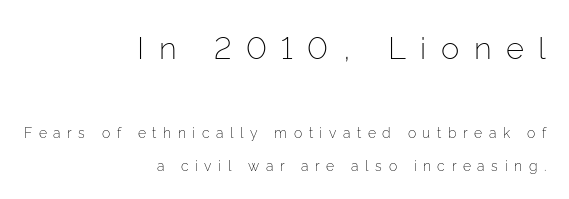
Descenders are the only things crossing below the line. Which of the two is more prominent by size? The first, at the top. Someone cranked the tracking dial way up on this one. The letters stand straight up with perfectly vertical stems. Typeset ragged left — the right edge is the straight one.
